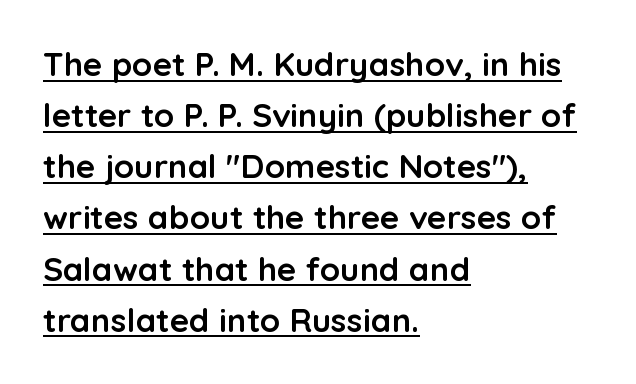
Q: Is the text bold? A: Yes.
Q: Is the text italic (slanted)? A: No, it is upright.
Q: Is the typeface a serif or a sans-serif typeface? A: Sans-serif.
Q: Is the text underlined? A: Yes.
Q: How is the paragraph aligned? A: Left-aligned.
Q: Is the spacing between letters normal or unusually wide? A: Normal.
Q: Is the spacing between lines tight, normal or loose? A: Normal.
Q: Width (condensed, normal, or wide)? A: Normal.
Q: Stroke contrast? A: Low.
Q: x-height? A: Medium.
Q: Monospaced? A: No.
